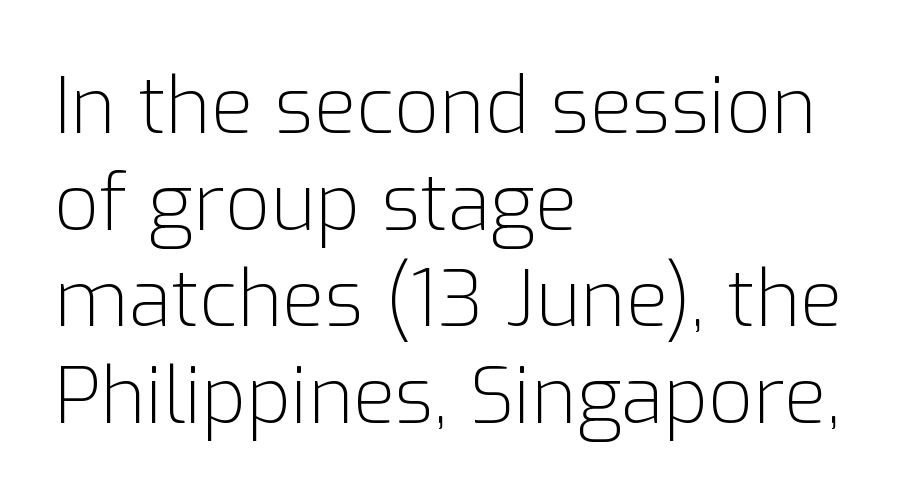
The image shows 78 px light sans-serif type, upright; set left-aligned, line spacing 1.24x, normal letter spacing, not underlined; low stroke contrast and a medium x-height.
